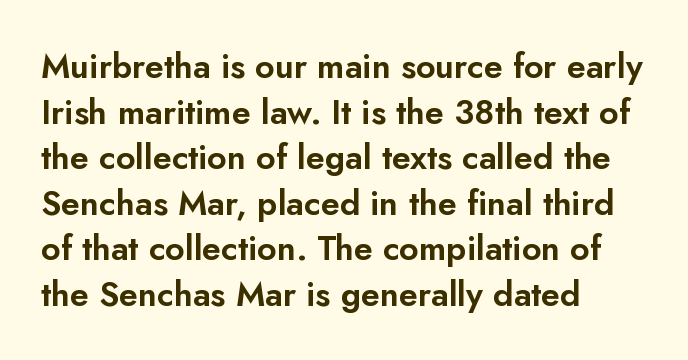
Q: Is the text italic (slanted)? A: No, it is upright.
Q: Is the typeface a serif or a sans-serif typeface? A: Sans-serif.
Q: Is the text underlined? A: No.
Q: How is the paragraph aligned? A: Left-aligned.
Q: Is the spacing between letters normal or unusually wide? A: Normal.
Q: Is the spacing between lines tight, normal or loose? A: Normal.
Q: Width (condensed, normal, or wide)? A: Normal.
Q: Stroke contrast? A: Low.
Q: x-height? A: Small.
Q: Monospaced? A: No.
